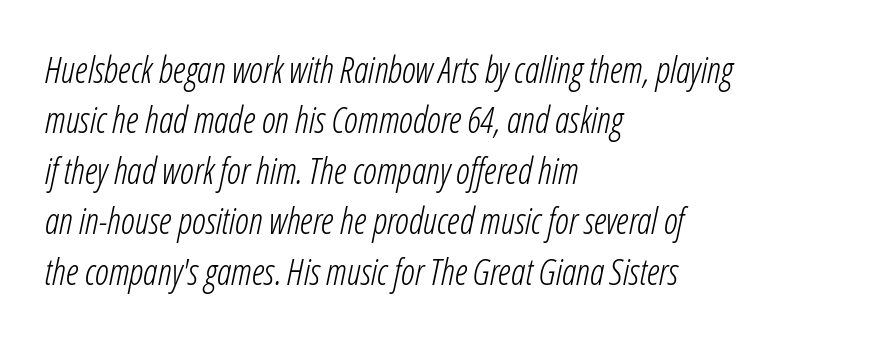
Q: Is the text bold? A: No.
Q: Is the text italic (slanted)? A: Yes, it leans right by about 12 degrees.
Q: Is the text underlined? A: No.
Q: How is the paragraph aligned? A: Left-aligned.
Q: Is the spacing between letters normal or unusually wide? A: Normal.
Q: Is the spacing between lines tight, normal or loose? A: Normal.
Q: Width (condensed, normal, or wide)? A: Condensed.
Q: Stroke contrast? A: Low.
Q: x-height? A: Medium.
Q: Monospaced? A: No.
